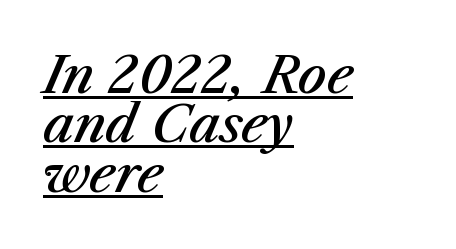
Do the characters align in a grid? No, the font is proportional. Leading: reduced. Beneath each row of characters lies a ruled line. The text carries the slant typical of an italic or oblique font.
